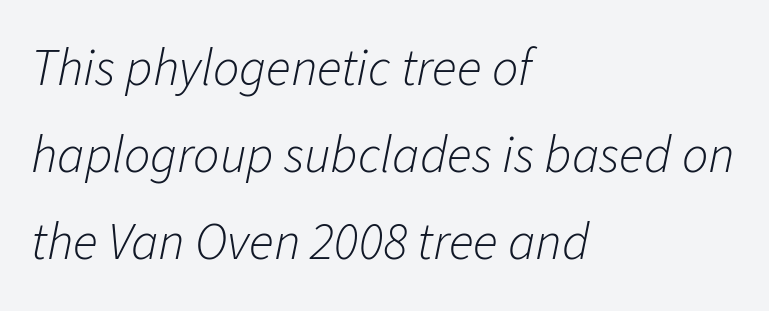
Q: Is the text bold? A: No.
Q: Is the text italic (slanted)? A: Yes, it leans right by about 11 degrees.
Q: Is the text underlined? A: No.
Q: How is the paragraph aligned? A: Left-aligned.
Q: Is the spacing between letters normal or unusually wide? A: Normal.
Q: Is the spacing between lines tight, normal or loose? A: Normal.
Q: Width (condensed, normal, or wide)? A: Normal.
Q: Stroke contrast? A: Low.
Q: x-height? A: Medium.
Q: Monospaced? A: No.
